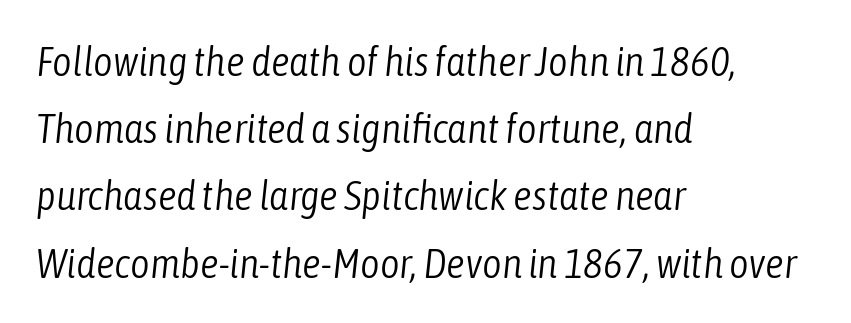
Q: Is the text bold? A: No.
Q: Is the text italic (slanted)? A: Yes, it leans right by about 6 degrees.
Q: Is the text underlined? A: No.
Q: How is the paragraph aligned? A: Left-aligned.
Q: Is the spacing between letters normal or unusually wide? A: Normal.
Q: Is the spacing between lines tight, normal or loose? A: Normal.
Q: Width (condensed, normal, or wide)? A: Condensed.
Q: Stroke contrast? A: Low.
Q: x-height? A: Medium.
Q: Monospaced? A: No.
